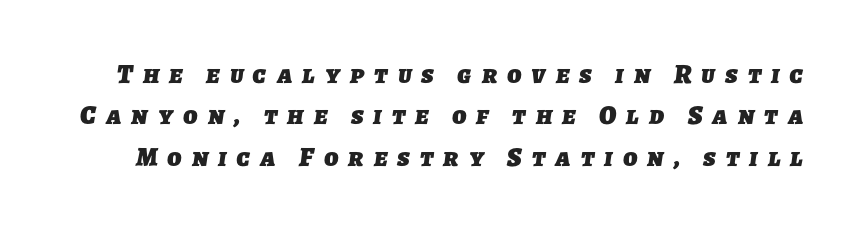
The image shows 27 px bold type; set normal line spacing (1.53x), unusually wide letter spacing (+0.37 em), not underlined.
